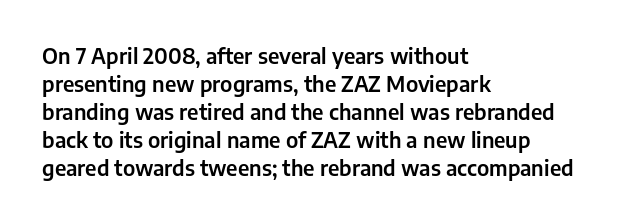
The image shows 21 px text type, upright; set left-aligned, normal line spacing (1.33x), normal letter spacing, not underlined.
